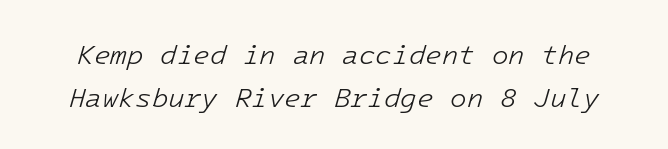
The image shows 27 px text type, italic (leaning right); set normal line spacing (1.59x), normal letter spacing, not underlined.
